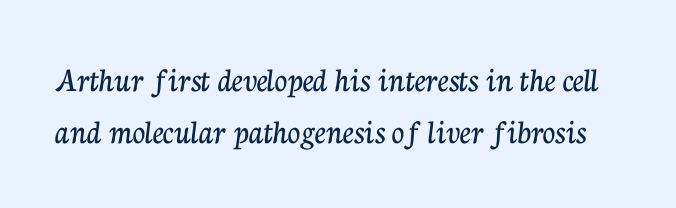
{"serif": "yes", "width": "normal", "stroke_contrast": "low", "x_height": "medium", "monospaced": "no", "underline": "no", "line_spacing": "normal", "line_spacing_ratio": 1.49, "letter_spacing": "normal", "letter_spacing_em": 0.0, "glyph_px": 35}
